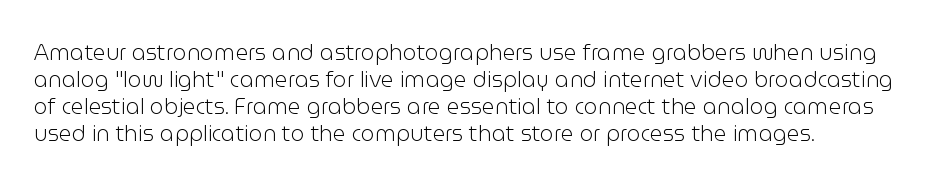
{"italic": "no", "bold": "no", "underline": "no", "align": "left", "line_spacing_ratio": 1.22, "letter_spacing": "normal", "letter_spacing_em": 0.0, "glyph_px": 22}
